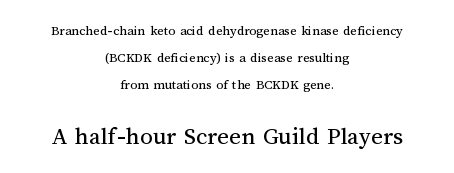
Q: Is the text bold? A: No.
Q: Is the text italic (slanted)? A: No, it is upright.
Q: Is the text underlined? A: No.
Q: How is the paragraph aligned? A: Centered.
Q: Is the spacing between letters normal or unusually wide? A: Normal.
Q: Is the spacing between lines tight, normal or loose? A: Loose.
Q: Which block of text is set in a larger size, the first (top) or the second (bottom)? A: The second (bottom) one.
